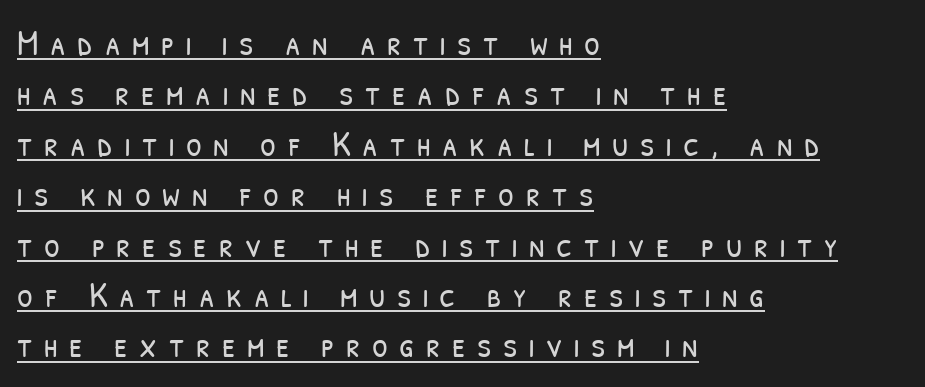
Q: Is the text bold? A: No.
Q: Is the typeface a serif or a sans-serif typeface? A: Sans-serif.
Q: Is the text underlined? A: Yes.
Q: How is the paragraph aligned? A: Left-aligned.
Q: Is the spacing between letters normal or unusually wide? A: Unusually wide.
Q: Is the spacing between lines tight, normal or loose? A: Normal.
Q: Width (condensed, normal, or wide)? A: Condensed.
Q: Stroke contrast? A: Low.
Q: x-height? A: Medium.
Q: Monospaced? A: No.
